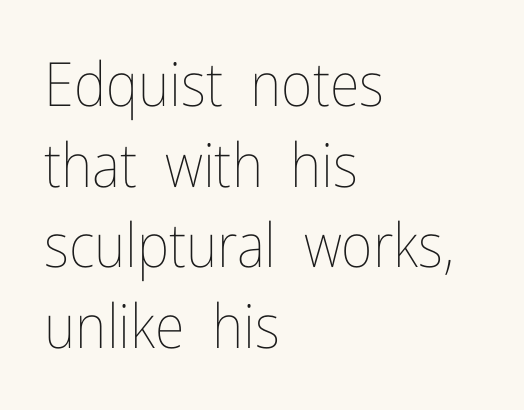
Anything drawn beneath the words? Only blank space. Note the varied advance widths — an 'i' is clearly narrower than an 'm'. How would I describe the line gaps? Plain and ordinary. Standard letterfit; no display-style spreading of the glyphs.
